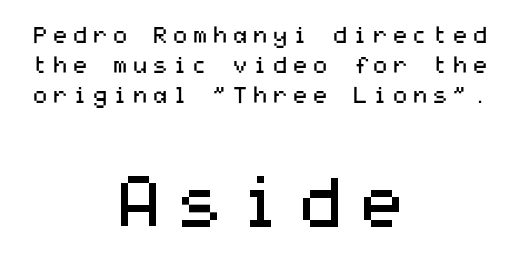
The image shows 70 px regular-weight, wide sans-serif type, upright; set centered, normal line spacing (1.31x), not underlined; the second (bottom) block is 3.04x larger; medium stroke contrast and a medium x-height.
